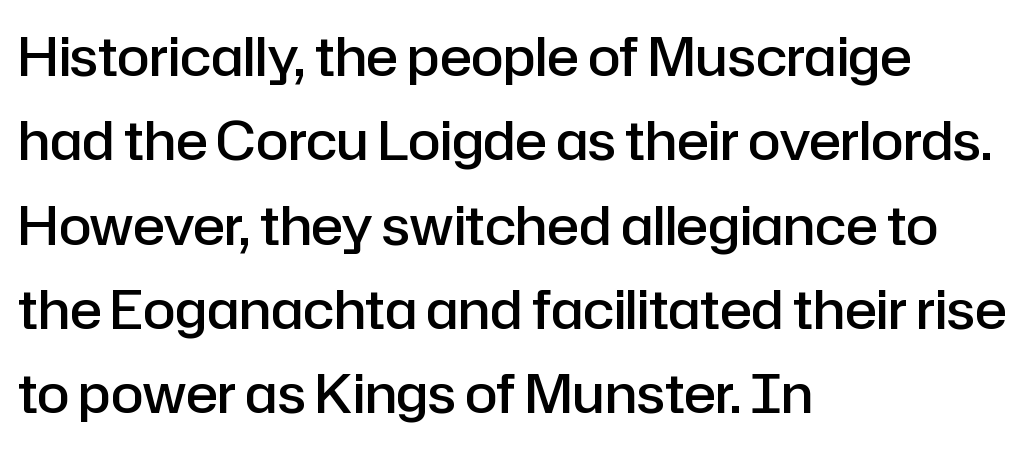
Q: Is the text bold? A: Semi-bold.
Q: Is the text italic (slanted)? A: No, it is upright.
Q: Is the typeface a serif or a sans-serif typeface? A: Sans-serif.
Q: Is the text underlined? A: No.
Q: How is the paragraph aligned? A: Left-aligned.
Q: Is the spacing between letters normal or unusually wide? A: Normal.
Q: Is the spacing between lines tight, normal or loose? A: Normal.
Q: Width (condensed, normal, or wide)? A: Normal.
Q: Stroke contrast? A: Low.
Q: x-height? A: Medium.
Q: Monospaced? A: No.
